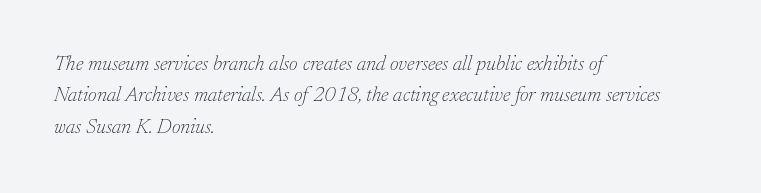
The image shows 21 px text type, italic (leaning right); set left-aligned, normal line spacing (1.5x), normal letter spacing, not underlined.
